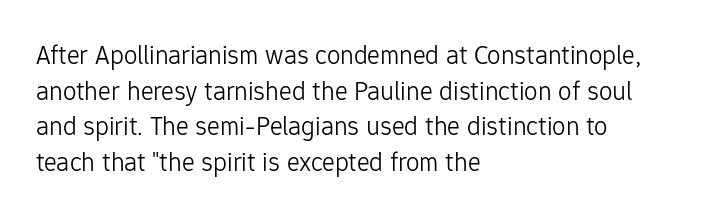
Notice how descenders clear the ascenders below comfortably — that's standard leading. Rule under the text: the space is simply empty. This rendering uses left alignment, leaving the right contour irregular. The type sits square on the baseline with zero lean. The font sits on the lighter half of the weight spectrum, regular included. The gaps between neighbouring characters are ordinary and unremarkable.
